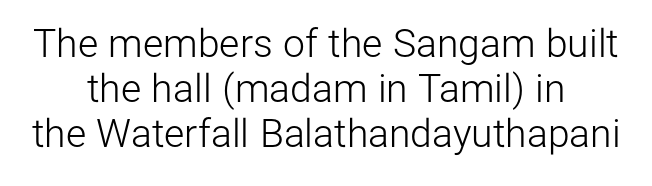
The image shows 39 px light sans-serif type, upright; set centered, line spacing 1.16x, normal letter spacing, not underlined; low stroke contrast and a medium x-height.
